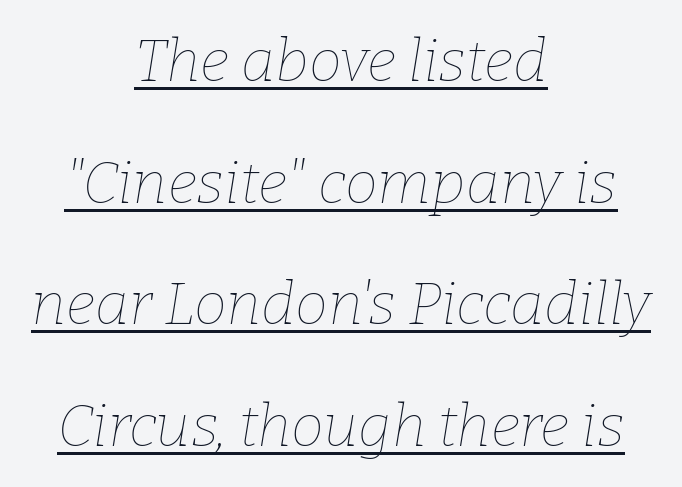
The image shows 59 px thin type, italic (leaning right); set centered, loose line spacing (2.06x), normal letter spacing, underlined; low stroke contrast and a medium x-height.
